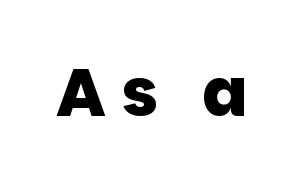
The image shows 66 px heavy sans-serif type; set unusually wide letter spacing (+0.24 em), not underlined; low stroke contrast and a large x-height.
